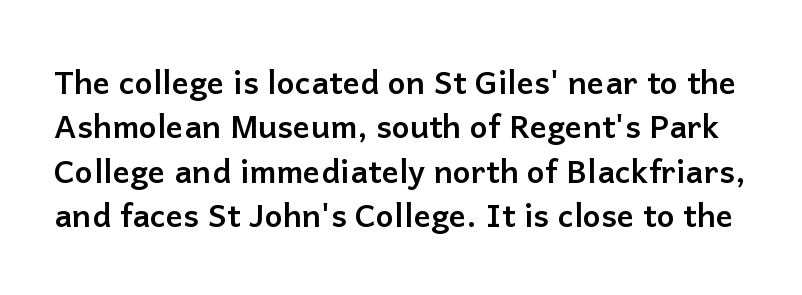
The image shows 32 px semibold sans-serif type, upright; set normal line spacing (1.39x), normal letter spacing, not underlined; low stroke contrast and a medium x-height.
